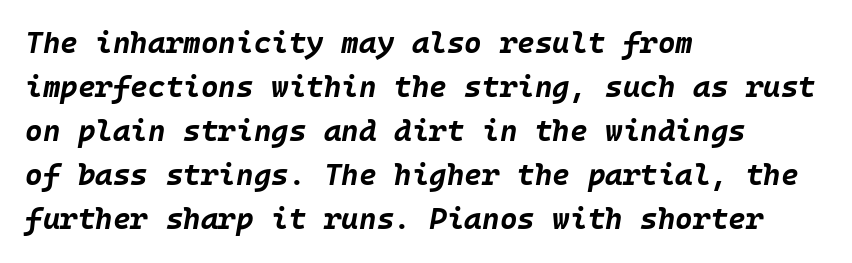
The image shows 30 px bold type, italic (leaning right); set left-aligned, normal line spacing (1.47x), normal letter spacing, not underlined; low stroke contrast and a large x-height.
